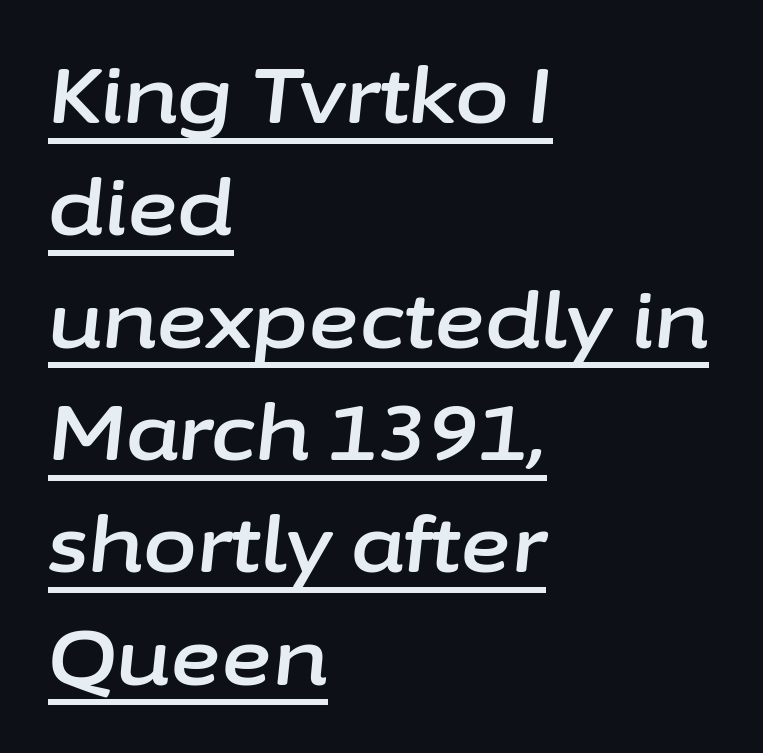
The face used here is proportionally spaced, like ordinary book or web type. Would a proofreader flag this as italicized? Yes. Notice how descenders clear the ascenders below comfortably — that's standard leading. Every row of glyphs begins at an identical x-position on the left.
